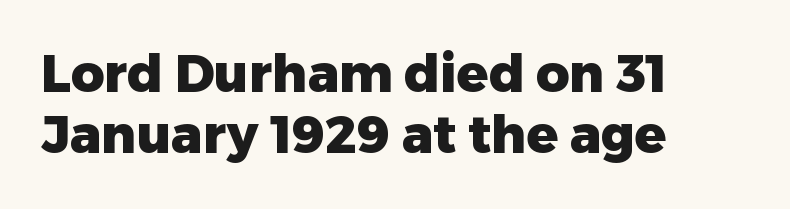
Caption: bold face, heavy strokes. This sample uses an upright cut, with every glyph sitting square on the baseline. The rendering anchors every line to the left-hand side. Is this a fixed-width face? No — the glyphs have proportional, varying widths. Serif or sans? Sans — the stroke terminals are bare. Observe the ordinary spacing: letters are neighbours, not strangers.
